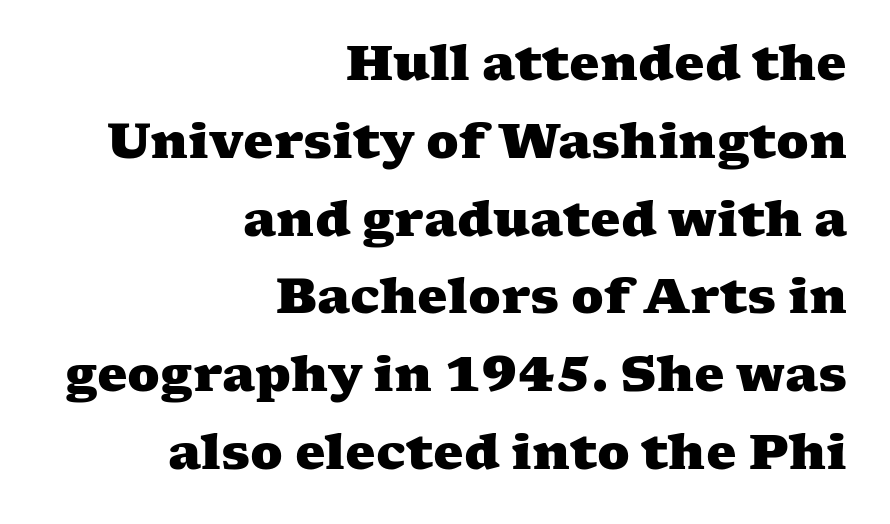
The text was rendered using a seriffed face with decorative stroke endings. The passage is arranged like a letterhead date or caption credit — flush right. This sample uses plain, unmodified letter spacing. Proportional: the letters do not fall into vertical columns. The passage shown stacks its lines at a standard gap. What weight is shown? A full bold with thick strokes.
